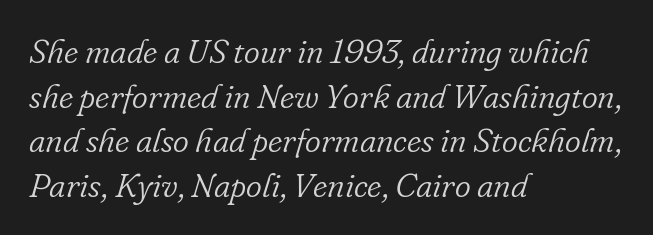
Yep, that's italic — everything's leaning. If you measured baseline to baseline, you'd find a middling distance. Check the space under the baseline: it is left empty. Tracking here is standard; glyphs follow each other at the usual distance. These lines are composed in type with serifs.
